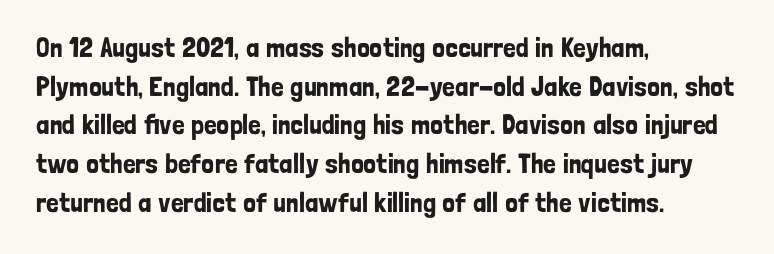
Line spacing here is normal. Unlike a traditional serif, this face leaves its strokes unadorned. The words here are not underlined. The lettering holds an erect, upright posture throughout. How are the letters spaced? Ordinarily, with no added tracking.
